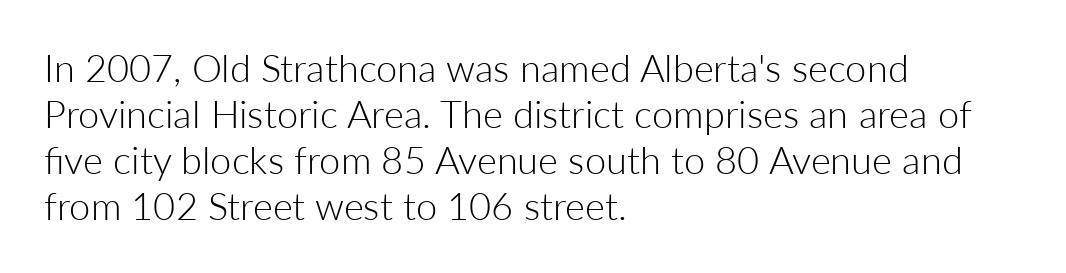
{"serif": "no", "italic": "no", "bold": "no", "weight": "light", "width": "normal", "stroke_contrast": "low", "x_height": "medium", "monospaced": "no", "underline": "no", "align": "left", "line_spacing_ratio": 1.21, "letter_spacing": "normal", "letter_spacing_em": 0.0, "glyph_px": 38}
